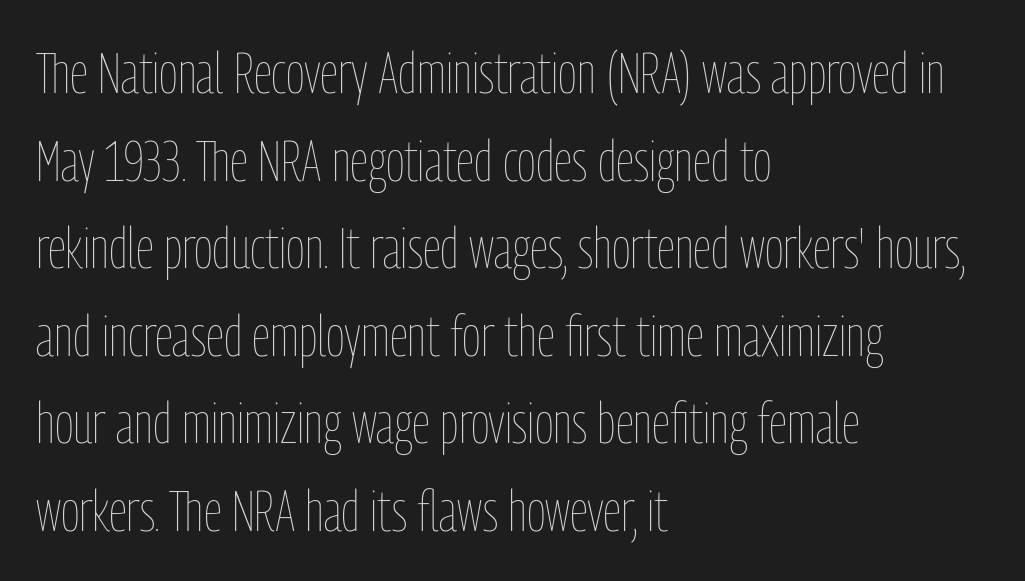
The image shows 58 px thin, condensed type, upright; set left-aligned, normal line spacing (1.51x), normal letter spacing, not underlined; low stroke contrast and a medium x-height.
